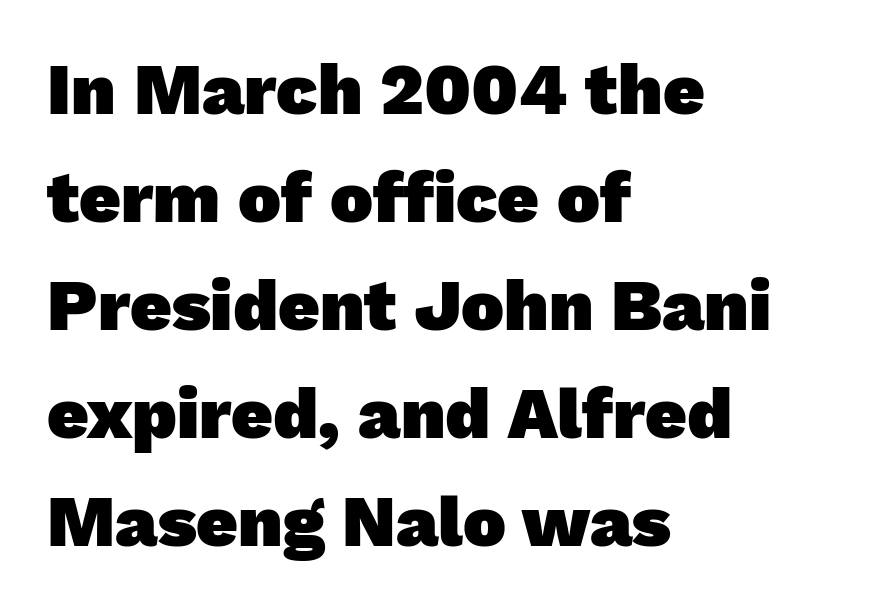
The image shows 72 px heavy sans-serif type; set left-aligned, normal line spacing (1.5x), normal letter spacing, not underlined; low stroke contrast and a medium x-height.
